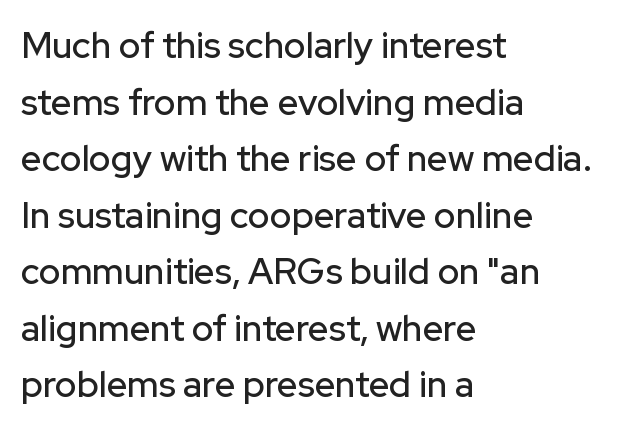
Note the varied advance widths — an 'i' is clearly narrower than an 'm'. The foot of each line stays bare and open. Check where the strokes stop: nothing finishes them off — pure sans. The lettering stays uniformly vertical, giving the passage a roman look. Spacing between characters is what you'd get straight out of the box. Leading matches the norm, producing a regular column.
